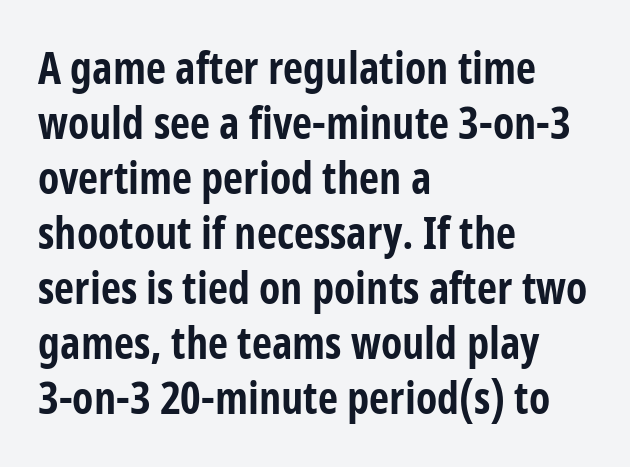
Q: Is the text bold? A: Yes.
Q: Is the text italic (slanted)? A: No, it is upright.
Q: Is the typeface a serif or a sans-serif typeface? A: Sans-serif.
Q: Is the text underlined? A: No.
Q: How is the paragraph aligned? A: Left-aligned.
Q: Is the spacing between letters normal or unusually wide? A: Normal.
Q: Is the spacing between lines tight, normal or loose? A: Normal.
Q: Width (condensed, normal, or wide)? A: Condensed.
Q: Stroke contrast? A: Low.
Q: x-height? A: Medium.
Q: Monospaced? A: No.
